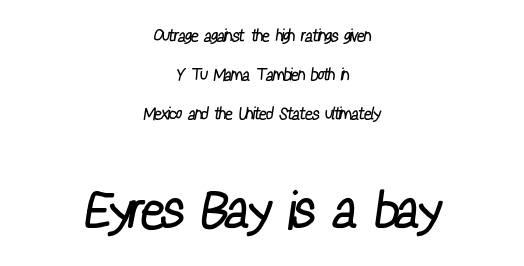
{"serif": "no", "bold": "no", "weight": "regular", "width": "condensed", "stroke_contrast": "low", "x_height": "medium", "monospaced": "no", "underline": "no", "align": "center", "line_spacing": "loose", "line_spacing_ratio": 2.29, "letter_spacing": "normal", "letter_spacing_em": 0.0, "larger_block": "second", "size_ratio": 3.06, "glyph_px": 52}
